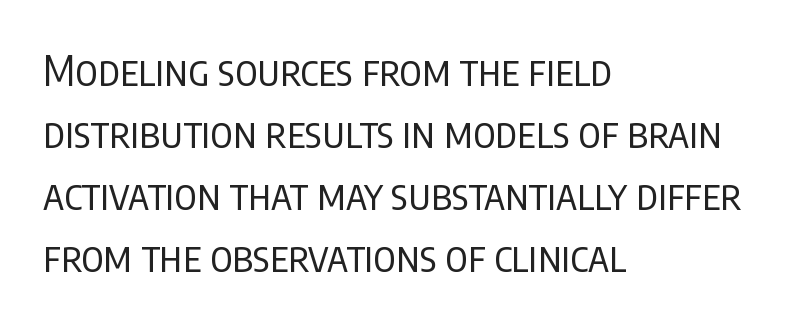
Q: Is the text bold? A: No.
Q: Is the text italic (slanted)? A: No, it is upright.
Q: Is the typeface a serif or a sans-serif typeface? A: Sans-serif.
Q: Is the text underlined? A: No.
Q: How is the paragraph aligned? A: Left-aligned.
Q: Is the spacing between letters normal or unusually wide? A: Normal.
Q: Is the spacing between lines tight, normal or loose? A: Normal.
Q: Width (condensed, normal, or wide)? A: Condensed.
Q: Stroke contrast? A: Low.
Q: x-height? A: Large.
Q: Monospaced? A: No.
